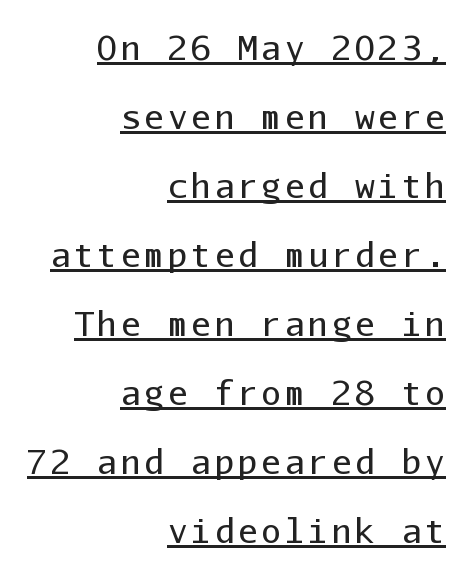
Q: Is the text bold? A: No.
Q: Is the text italic (slanted)? A: No, it is upright.
Q: Is the typeface a serif or a sans-serif typeface? A: Sans-serif.
Q: Is the text underlined? A: Yes.
Q: How is the paragraph aligned? A: Right-aligned.
Q: Is the spacing between lines tight, normal or loose? A: Loose.
Q: Width (condensed, normal, or wide)? A: Normal.
Q: Stroke contrast? A: Low.
Q: x-height? A: Medium.
Q: Monospaced? A: Yes.
